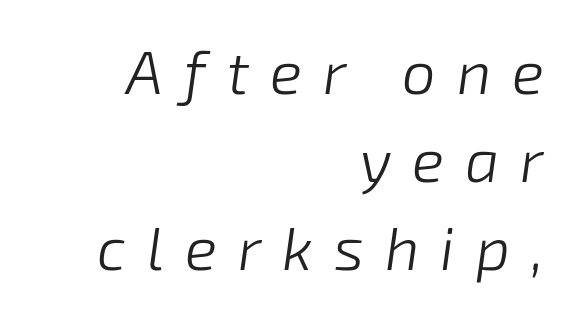
Q: Is the text bold? A: No.
Q: Is the text italic (slanted)? A: Yes, it leans right by about 8 degrees.
Q: Is the text underlined? A: No.
Q: How is the paragraph aligned? A: Right-aligned.
Q: Is the spacing between letters normal or unusually wide? A: Unusually wide.
Q: Is the spacing between lines tight, normal or loose? A: Normal.
Q: Width (condensed, normal, or wide)? A: Normal.
Q: Stroke contrast? A: Low.
Q: x-height? A: Medium.
Q: Monospaced? A: No.
